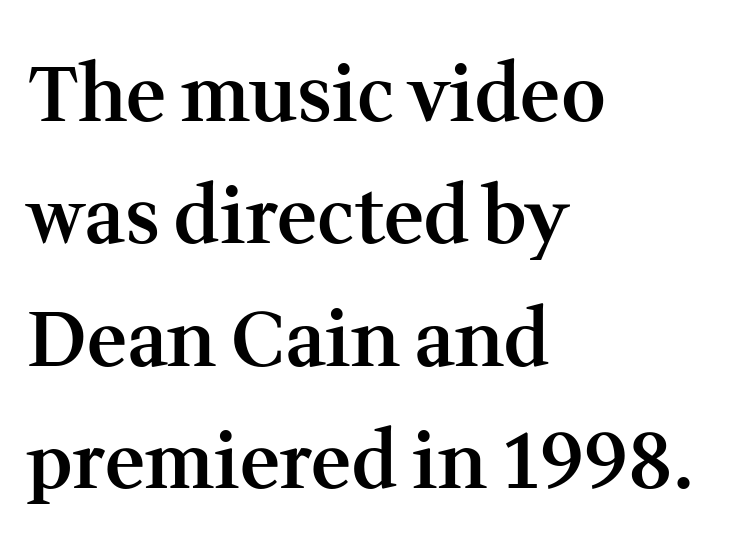
The image shows 77 px semibold serif type, upright; set left-aligned, normal line spacing (1.59x), normal letter spacing, not underlined; medium stroke contrast and a medium x-height.
